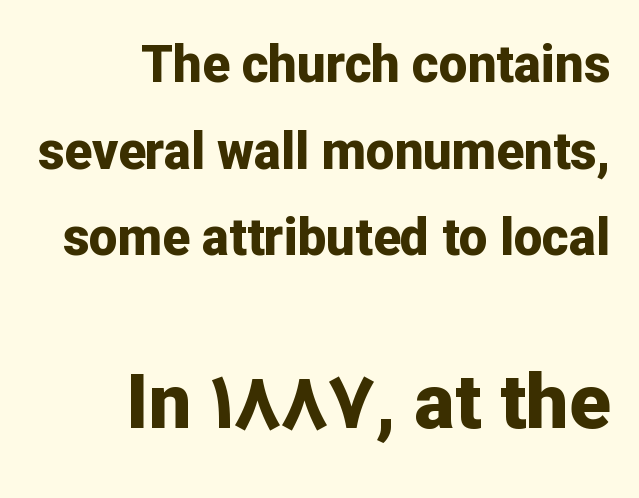
The image shows 76 px bold sans-serif type, upright; set right-aligned, normal line spacing (1.7x), normal letter spacing, not underlined; the second (bottom) block is 1.49x larger; low stroke contrast and a medium x-height.
